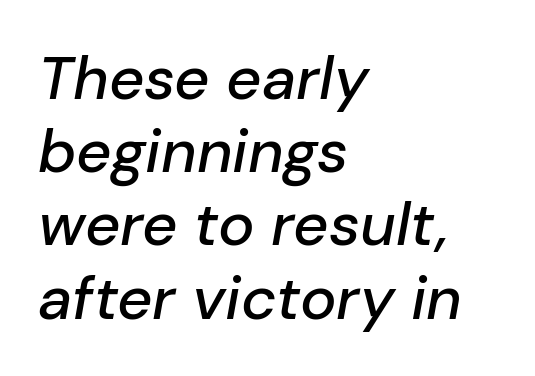
{"italic": "yes", "lean": "right", "slant_degrees": 10, "width": "normal", "stroke_contrast": "low", "x_height": "medium", "monospaced": "no", "underline": "no", "align": "left", "line_spacing_ratio": 1.2, "letter_spacing": "normal", "letter_spacing_em": 0.0, "glyph_px": 61}
